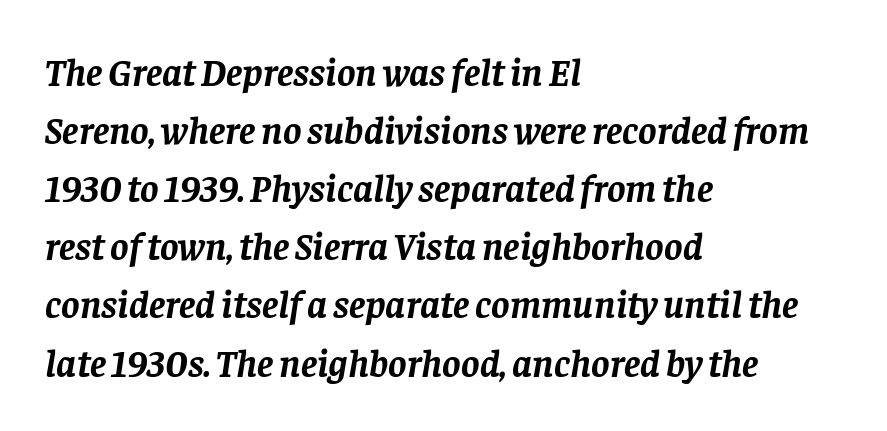
Q: Is the text bold? A: Yes.
Q: Is the text italic (slanted)? A: Yes, it leans right by about 8 degrees.
Q: Is the typeface a serif or a sans-serif typeface? A: Serif.
Q: Is the text underlined? A: No.
Q: How is the paragraph aligned? A: Left-aligned.
Q: Is the spacing between letters normal or unusually wide? A: Normal.
Q: Is the spacing between lines tight, normal or loose? A: Normal.
Q: Width (condensed, normal, or wide)? A: Normal.
Q: Stroke contrast? A: Low.
Q: x-height? A: Large.
Q: Monospaced? A: No.
